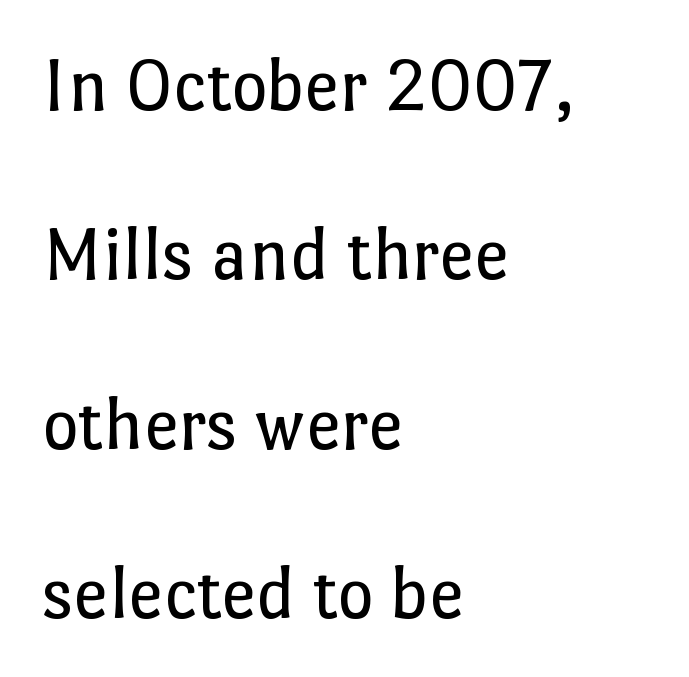
{"italic": "no", "bold": "no", "weight": "regular", "width": "normal", "stroke_contrast": "low", "x_height": "medium", "monospaced": "no", "underline": "no", "align": "left", "line_spacing": "loose", "line_spacing_ratio": 2.17, "letter_spacing": "normal", "letter_spacing_em": 0.0, "glyph_px": 78}
